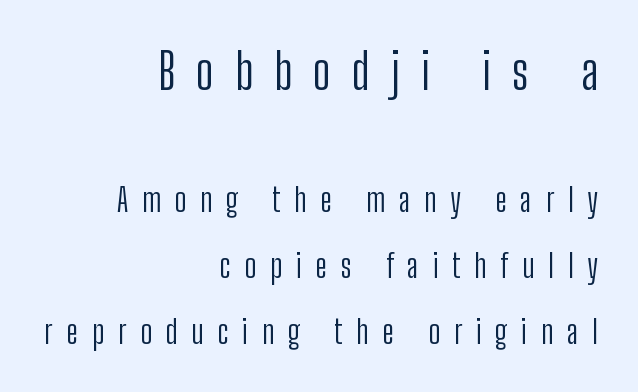
The image shows 50 px light, condensed sans-serif type, upright; set right-aligned, loose line spacing (1.99x), unusually wide letter spacing (+0.42 em), not underlined; the first (top) block is 1.52x larger; low stroke contrast and a medium x-height.
